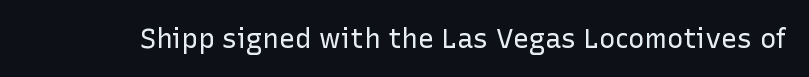
{"italic": "no", "bold": "no", "underline": "no", "letter_spacing": "normal", "letter_spacing_em": 0.0, "glyph_px": 27}
